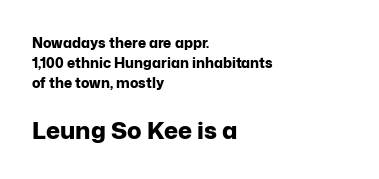
Q: Is the text bold? A: Yes.
Q: Is the text italic (slanted)? A: No, it is upright.
Q: Is the text underlined? A: No.
Q: How is the paragraph aligned? A: Left-aligned.
Q: Is the spacing between letters normal or unusually wide? A: Normal.
Q: Is the spacing between lines tight, normal or loose? A: Normal.
Q: Which block of text is set in a larger size, the first (top) or the second (bottom)? A: The second (bottom) one.
